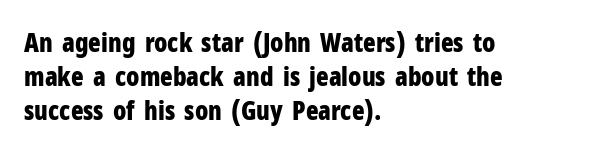
{"italic": "no", "bold": "yes", "underline": "no", "align": "left", "line_spacing": "normal", "line_spacing_ratio": 1.3, "letter_spacing": "normal", "letter_spacing_em": 0.0, "glyph_px": 26}
